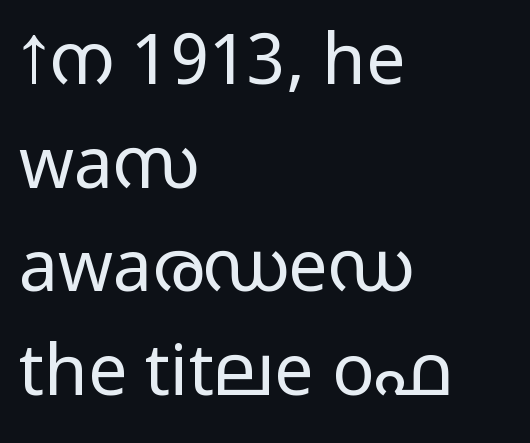
{"serif": "no", "italic": "no", "bold": "no", "weight": "light", "width": "wide", "stroke_contrast": "low", "x_height": "medium", "monospaced": "no", "underline": "no", "align": "left", "line_spacing": "normal", "line_spacing_ratio": 1.48, "letter_spacing": "normal", "letter_spacing_em": 0.0, "glyph_px": 70}
